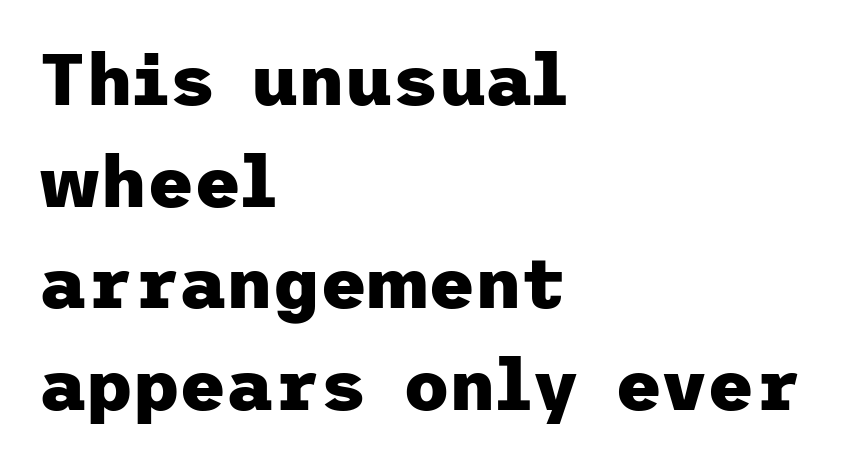
Q: Is the text bold? A: Yes.
Q: Is the text italic (slanted)? A: No, it is upright.
Q: Is the typeface a serif or a sans-serif typeface? A: Sans-serif.
Q: Is the text underlined? A: No.
Q: How is the paragraph aligned? A: Left-aligned.
Q: Is the spacing between letters normal or unusually wide? A: Normal.
Q: Is the spacing between lines tight, normal or loose? A: Normal.
Q: Width (condensed, normal, or wide)? A: Normal.
Q: Stroke contrast? A: Low.
Q: x-height? A: Medium.
